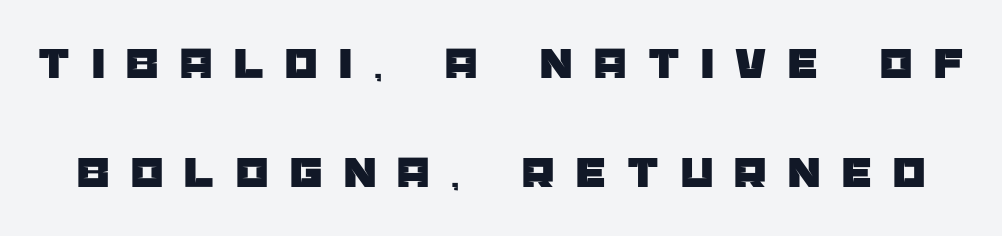
The image shows 46 px sans-serif type, upright; set loose line spacing (2.38x), unusually wide letter spacing (+0.47 em), not underlined; low stroke contrast and a large x-height.
